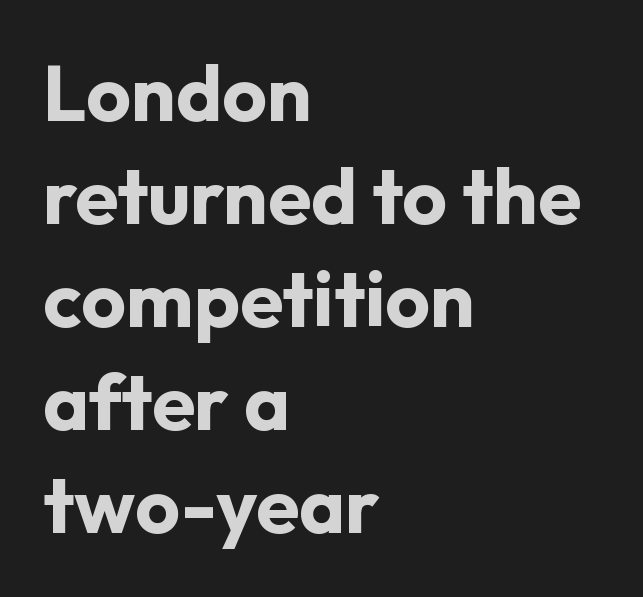
Q: Is the text bold? A: Yes.
Q: Is the text italic (slanted)? A: No, it is upright.
Q: Is the typeface a serif or a sans-serif typeface? A: Sans-serif.
Q: Is the text underlined? A: No.
Q: How is the paragraph aligned? A: Left-aligned.
Q: Is the spacing between letters normal or unusually wide? A: Normal.
Q: Is the spacing between lines tight, normal or loose? A: Normal.
Q: Width (condensed, normal, or wide)? A: Normal.
Q: Stroke contrast? A: Low.
Q: x-height? A: Medium.
Q: Monospaced? A: No.
